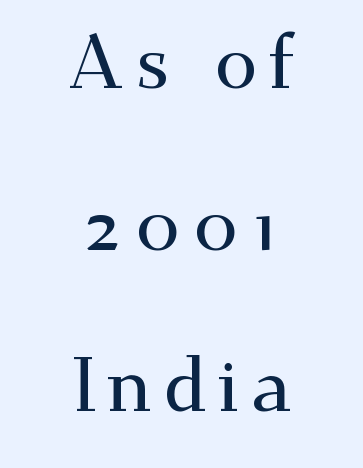
{"serif": "yes", "italic": "no", "width": "wide", "stroke_contrast": "medium", "x_height": "small", "monospaced": "no", "underline": "no", "align": "center", "line_spacing": "loose", "line_spacing_ratio": 2.1, "glyph_px": 77}
